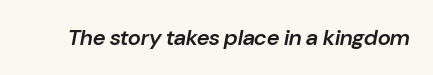
The image shows 22 px text type, italic (leaning right); set normal letter spacing, not underlined.
